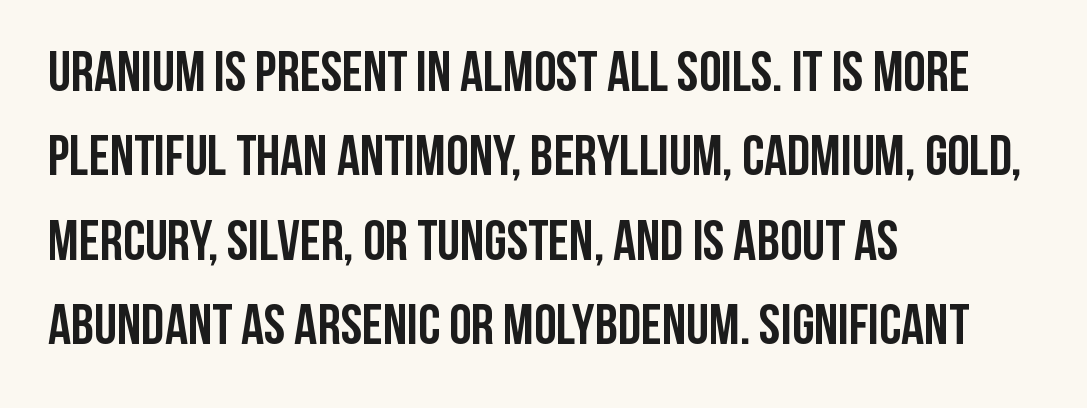
Q: Is the text bold? A: Yes.
Q: Is the text italic (slanted)? A: No, it is upright.
Q: Is the typeface a serif or a sans-serif typeface? A: Sans-serif.
Q: Is the text underlined? A: No.
Q: How is the paragraph aligned? A: Left-aligned.
Q: Is the spacing between letters normal or unusually wide? A: Normal.
Q: Is the spacing between lines tight, normal or loose? A: Normal.
Q: Width (condensed, normal, or wide)? A: Condensed.
Q: Stroke contrast? A: Low.
Q: x-height? A: Large.
Q: Monospaced? A: No.
